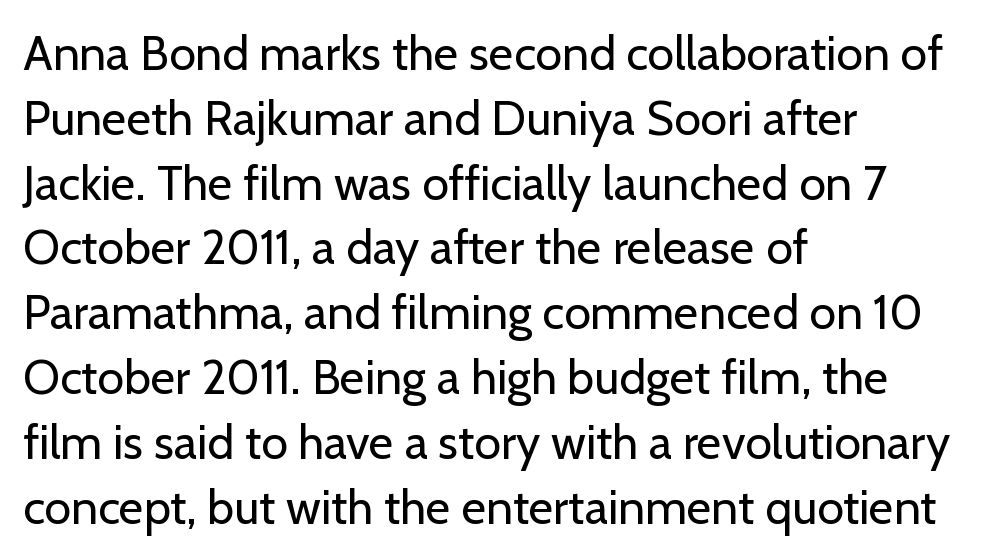
Q: Is the text bold? A: No.
Q: Is the text italic (slanted)? A: No, it is upright.
Q: Is the typeface a serif or a sans-serif typeface? A: Sans-serif.
Q: Is the text underlined? A: No.
Q: How is the paragraph aligned? A: Left-aligned.
Q: Is the spacing between letters normal or unusually wide? A: Normal.
Q: Is the spacing between lines tight, normal or loose? A: Normal.
Q: Width (condensed, normal, or wide)? A: Normal.
Q: Stroke contrast? A: Low.
Q: x-height? A: Medium.
Q: Monospaced? A: No.
